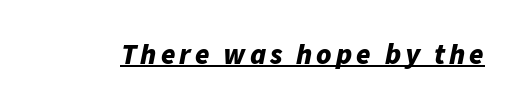
{"italic": "yes", "lean": "right", "slant_degrees": 11, "bold": "yes", "weight": "bold", "width": "normal", "stroke_contrast": "low", "x_height": "medium", "monospaced": "no", "underline": "yes", "glyph_px": 29}
